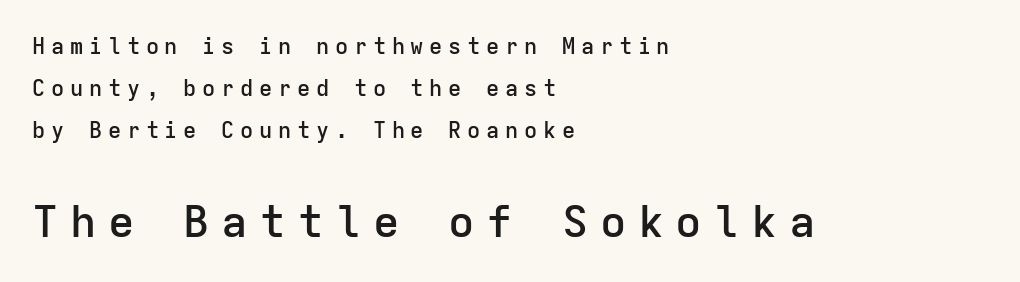
Q: Is the text bold? A: Semi-bold.
Q: Is the text italic (slanted)? A: No, it is upright.
Q: Is the typeface a serif or a sans-serif typeface? A: Sans-serif.
Q: Is the text underlined? A: No.
Q: How is the paragraph aligned? A: Left-aligned.
Q: Is the spacing between letters normal or unusually wide? A: Unusually wide.
Q: Is the spacing between lines tight, normal or loose? A: Loose.
Q: Which block of text is set in a larger size, the first (top) or the second (bottom)? A: The second (bottom) one.
Q: Width (condensed, normal, or wide)? A: Normal.
Q: Stroke contrast? A: Low.
Q: x-height? A: Medium.
Q: Monospaced? A: Yes.
